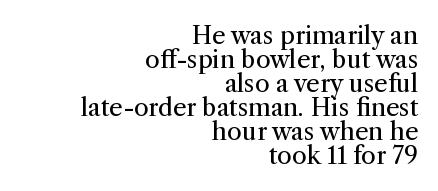
Q: Is the text bold? A: No.
Q: Is the text italic (slanted)? A: No, it is upright.
Q: Is the text underlined? A: No.
Q: How is the paragraph aligned? A: Right-aligned.
Q: Is the spacing between letters normal or unusually wide? A: Normal.
Q: Is the spacing between lines tight, normal or loose? A: Tight.
